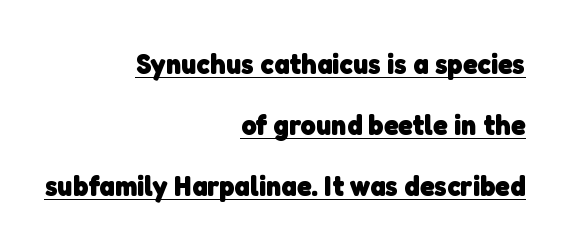
The image shows 29 px heavy sans-serif type; set right-aligned, loose line spacing (2.1x), normal letter spacing, underlined; low stroke contrast and a medium x-height.
